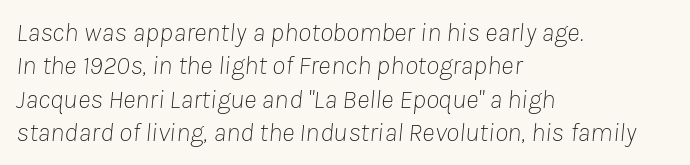
{"italic": "yes", "lean": "right", "slant_degrees": 8, "bold": "no", "underline": "no", "align": "left", "line_spacing_ratio": 1.24, "letter_spacing": "normal", "letter_spacing_em": 0.0, "glyph_px": 27}
